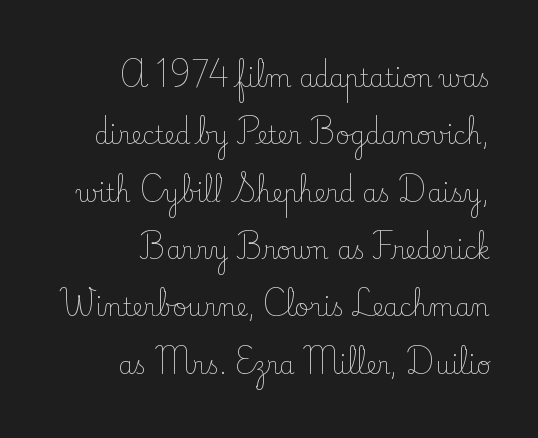
Rendered with straight, roman letterforms. Is the type heavy? It reads as light-to-regular instead. The gaps between neighbouring characters are ordinary and unremarkable. Visually the block forms a straight wall on the right and a jagged coastline on the left. Is there much room between lines? Yes — plenty of vertical air separates them.
